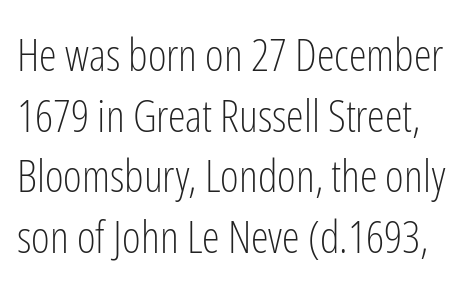
Q: Is the text bold? A: No.
Q: Is the text italic (slanted)? A: No, it is upright.
Q: Is the typeface a serif or a sans-serif typeface? A: Sans-serif.
Q: Is the text underlined? A: No.
Q: Is the spacing between letters normal or unusually wide? A: Normal.
Q: Is the spacing between lines tight, normal or loose? A: Normal.
Q: Width (condensed, normal, or wide)? A: Condensed.
Q: Stroke contrast? A: Low.
Q: x-height? A: Medium.
Q: Monospaced? A: No.
